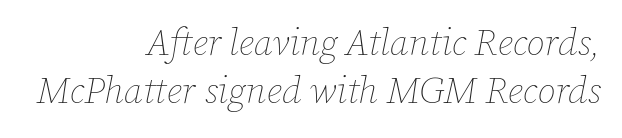
This sample keeps an unexceptional amount of space between lines. If you drew a line through each stem, it would be angled. Weight class: somewhere from thin through regular. A bare baseline throughout the passage.
